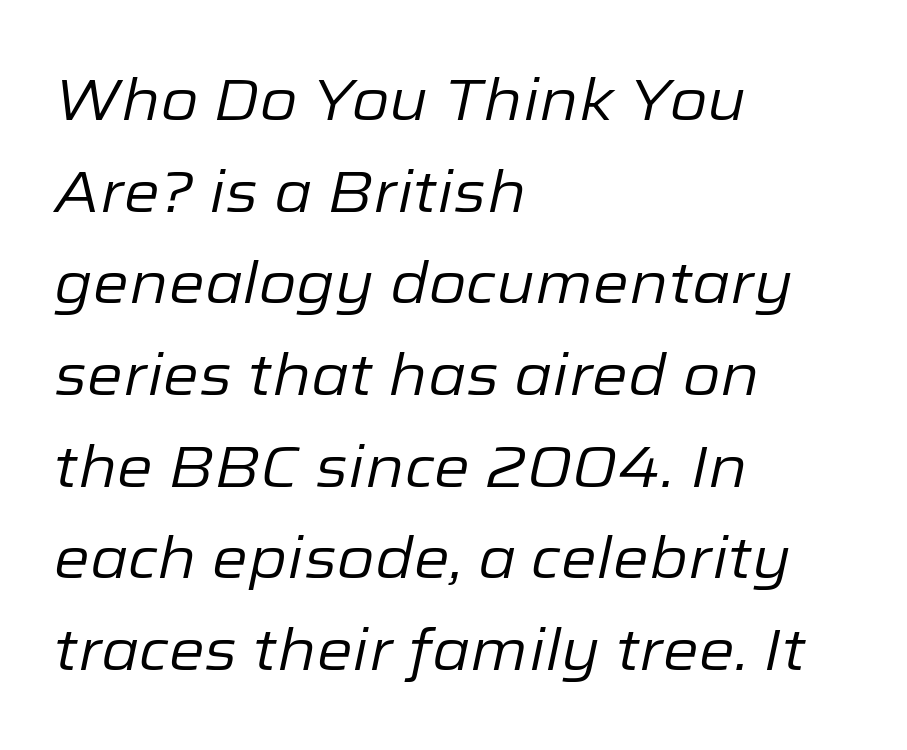
{"italic": "yes", "lean": "right", "slant_degrees": 12, "bold": "no", "weight": "regular", "width": "normal", "stroke_contrast": "low", "x_height": "medium", "monospaced": "no", "underline": "no", "align": "left", "line_spacing": "normal", "line_spacing_ratio": 1.58, "letter_spacing": "normal", "letter_spacing_em": 0.0, "glyph_px": 58}
